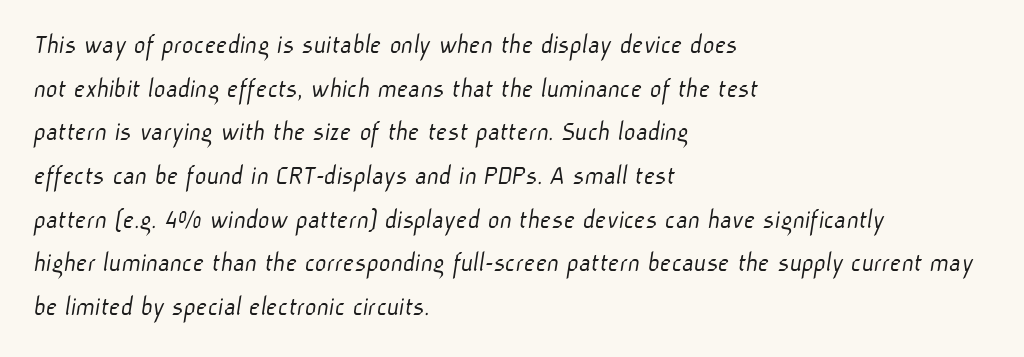
The image shows 28 px light sans-serif type; set left-aligned, normal line spacing (1.56x), normal letter spacing, not underlined; low stroke contrast and a medium x-height.
